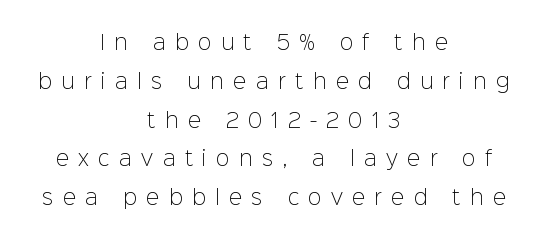
Q: Is the text bold? A: No.
Q: Is the text italic (slanted)? A: No, it is upright.
Q: Is the text underlined? A: No.
Q: How is the paragraph aligned? A: Centered.
Q: Is the spacing between letters normal or unusually wide? A: Unusually wide.
Q: Is the spacing between lines tight, normal or loose? A: Loose.
